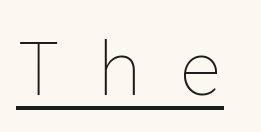
{"italic": "no", "bold": "no", "weight": "thin", "width": "normal", "stroke_contrast": "low", "x_height": "medium", "underline": "yes", "letter_spacing": "wide", "letter_spacing_em": 0.48, "glyph_px": 75}
